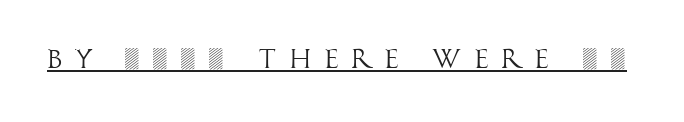
Q: Is the text bold? A: No.
Q: Is the text italic (slanted)? A: No, it is upright.
Q: Is the text underlined? A: Yes.
Q: Is the spacing between letters normal or unusually wide? A: Unusually wide.
